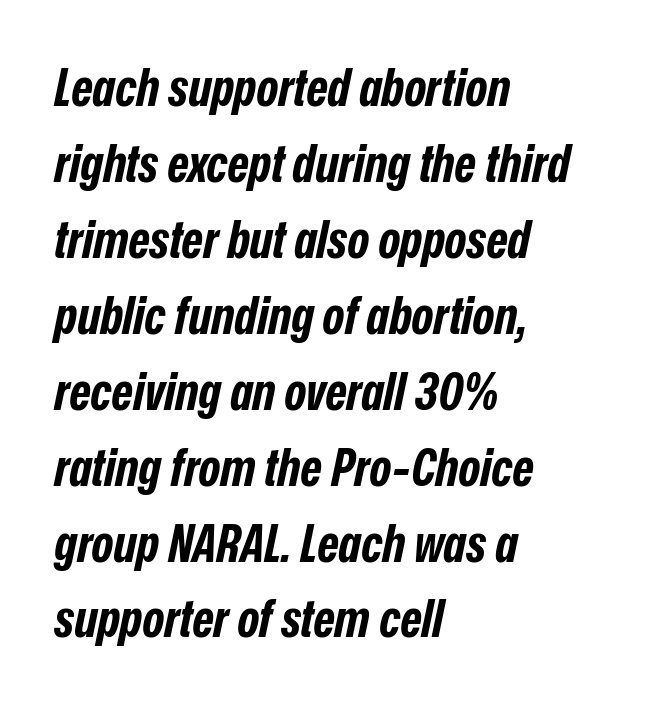
The image shows 52 px bold, condensed type, italic (leaning right); set left-aligned, normal line spacing (1.46x), normal letter spacing, not underlined; low stroke contrast and a medium x-height.
